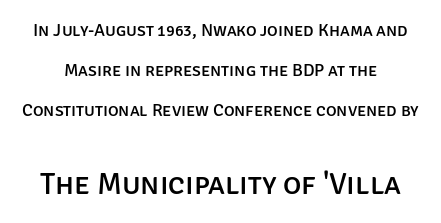
The image shows 31 px sans-serif type, upright; set loose line spacing (2.22x), normal letter spacing, not underlined; the second (bottom) block is 1.72x larger; low stroke contrast and a large x-height.
